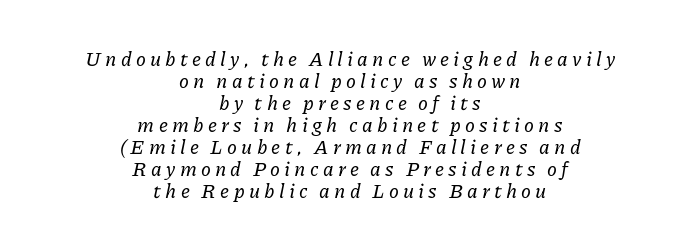
Honestly, the letter spacing is so wide it's the main thing you notice. If you drew a line through each stem, it would be angled. Leading is clearly below the norm, producing a dense column. The foot of each line stays bare and open. Short and long lines alike share a common midpoint.
